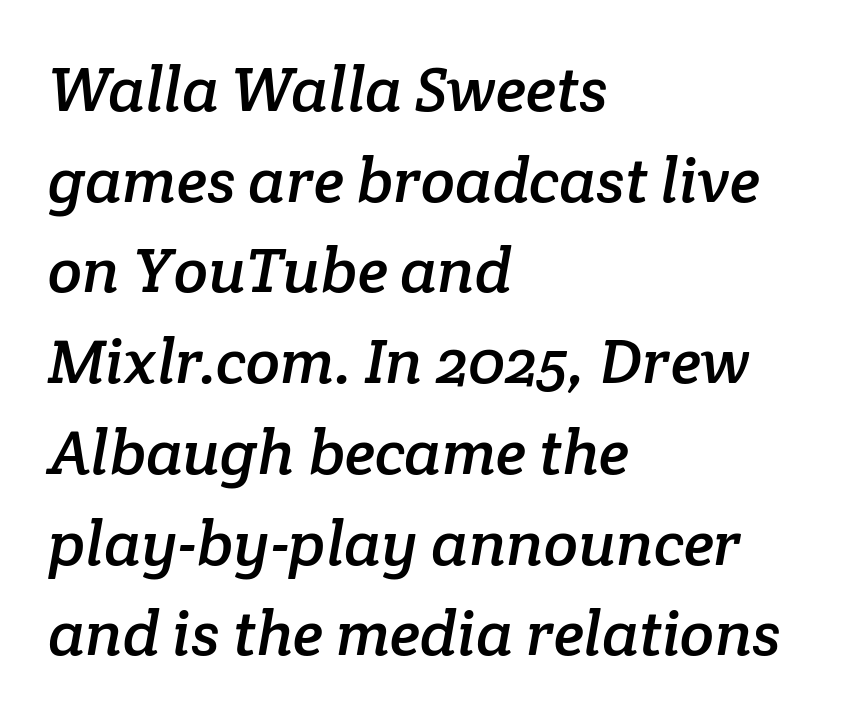
The image shows 63 px serif type; set left-aligned, normal line spacing (1.44x), normal letter spacing, not underlined; low stroke contrast and a medium x-height.
